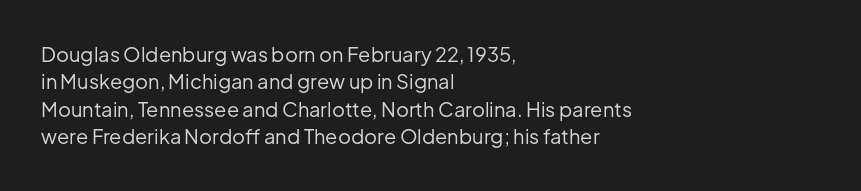
{"italic": "no", "bold": "no", "underline": "no", "align": "left", "line_spacing": "normal", "line_spacing_ratio": 1.37, "letter_spacing": "normal", "letter_spacing_em": 0.0, "glyph_px": 20}
